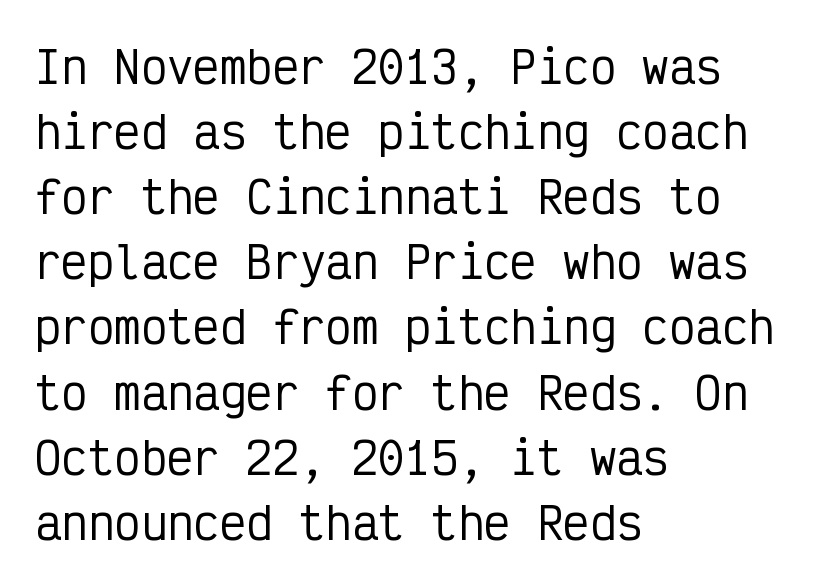
This is sans-serif lettering, the kind often seen on screens and signage. This sample keeps an unexceptional amount of space between lines. The typography opts for an upright posture over an oblique one. The lines are quadded left. Anything drawn beneath the words? Only blank space. The rendering uses typewriter-style spacing with identical character cells.
